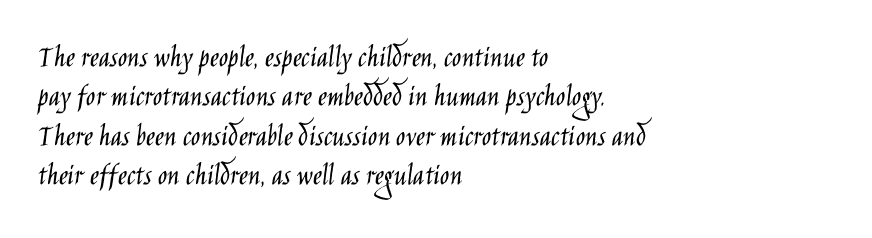
{"serif": "no", "bold": "no", "weight": "light", "width": "condensed", "stroke_contrast": "low", "x_height": "large", "monospaced": "no", "underline": "no", "align": "left", "line_spacing": "normal", "line_spacing_ratio": 1.27, "letter_spacing": "normal", "letter_spacing_em": 0.0, "glyph_px": 31}
